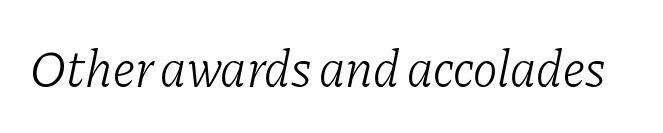
Q: Is the text bold? A: No.
Q: Is the text italic (slanted)? A: Yes, it leans right by about 11 degrees.
Q: Is the typeface a serif or a sans-serif typeface? A: Serif.
Q: Is the text underlined? A: No.
Q: Is the spacing between letters normal or unusually wide? A: Normal.
Q: Width (condensed, normal, or wide)? A: Normal.
Q: Stroke contrast? A: Low.
Q: x-height? A: Medium.
Q: Monospaced? A: No.
